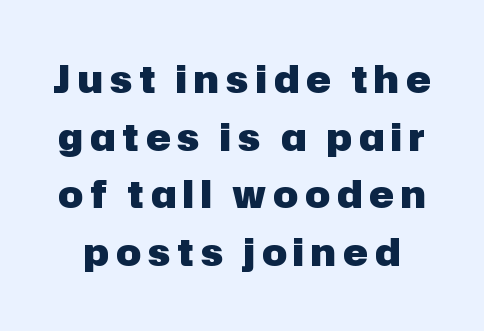
The image shows 37 px heavy sans-serif type, upright; set normal line spacing (1.56x), not underlined; low stroke contrast and a medium x-height.
